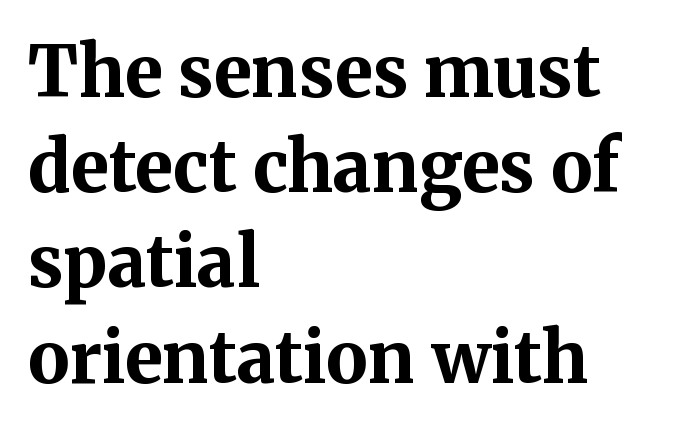
Q: Is the text bold? A: Yes.
Q: Is the text italic (slanted)? A: No, it is upright.
Q: Is the typeface a serif or a sans-serif typeface? A: Serif.
Q: Is the text underlined? A: No.
Q: How is the paragraph aligned? A: Left-aligned.
Q: Is the spacing between letters normal or unusually wide? A: Normal.
Q: Is the spacing between lines tight, normal or loose? A: Normal.
Q: Width (condensed, normal, or wide)? A: Normal.
Q: Stroke contrast? A: Medium.
Q: x-height? A: Medium.
Q: Monospaced? A: No.
